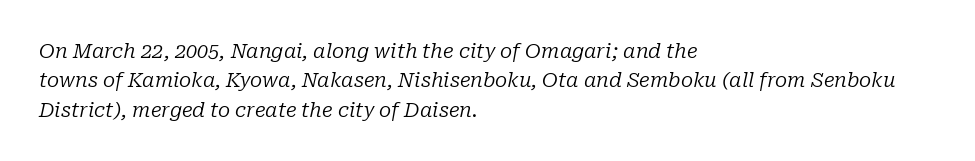
The image shows 20 px text type, italic (leaning right); set left-aligned, normal line spacing (1.47x), normal letter spacing, not underlined.
